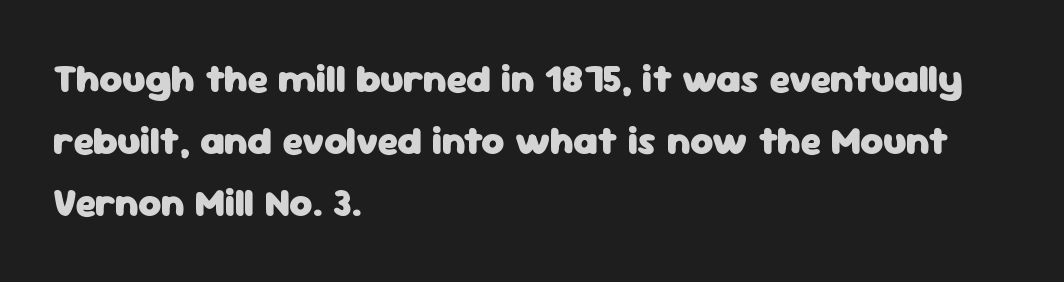
Q: Is the text bold? A: Yes.
Q: Is the text italic (slanted)? A: No, it is upright.
Q: Is the typeface a serif or a sans-serif typeface? A: Sans-serif.
Q: Is the text underlined? A: No.
Q: How is the paragraph aligned? A: Left-aligned.
Q: Is the spacing between letters normal or unusually wide? A: Normal.
Q: Is the spacing between lines tight, normal or loose? A: Normal.
Q: Width (condensed, normal, or wide)? A: Normal.
Q: Stroke contrast? A: Low.
Q: x-height? A: Medium.
Q: Monospaced? A: No.
